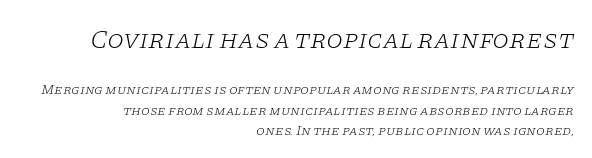
Just letters on the line, the space beneath them empty. The ragged edge is on the left, which tells us the setting is flush right. The whole block is typeset with a tilt. Size hierarchy here favors the leading block over the trailing one. If you measured baseline to baseline, you'd find a middling distance. The letterforms sit shoulder to shoulder at normal distance.
